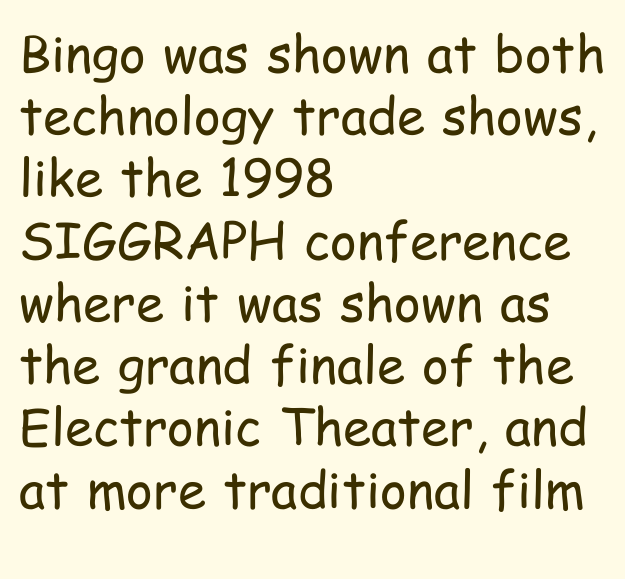
Q: Is the text bold? A: No.
Q: Is the text italic (slanted)? A: No, it is upright.
Q: Is the typeface a serif or a sans-serif typeface? A: Sans-serif.
Q: Is the text underlined? A: No.
Q: How is the paragraph aligned? A: Left-aligned.
Q: Is the spacing between letters normal or unusually wide? A: Normal.
Q: Width (condensed, normal, or wide)? A: Condensed.
Q: Stroke contrast? A: Low.
Q: x-height? A: Medium.
Q: Monospaced? A: No.
